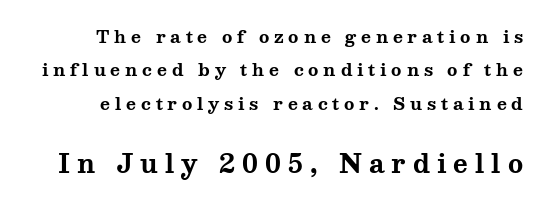
{"italic": "no", "bold": "yes", "underline": "no", "line_spacing": "loose", "line_spacing_ratio": 1.97, "letter_spacing": "wide", "letter_spacing_em": 0.28, "larger_block": "second", "size_ratio": 1.47, "glyph_px": 25}
